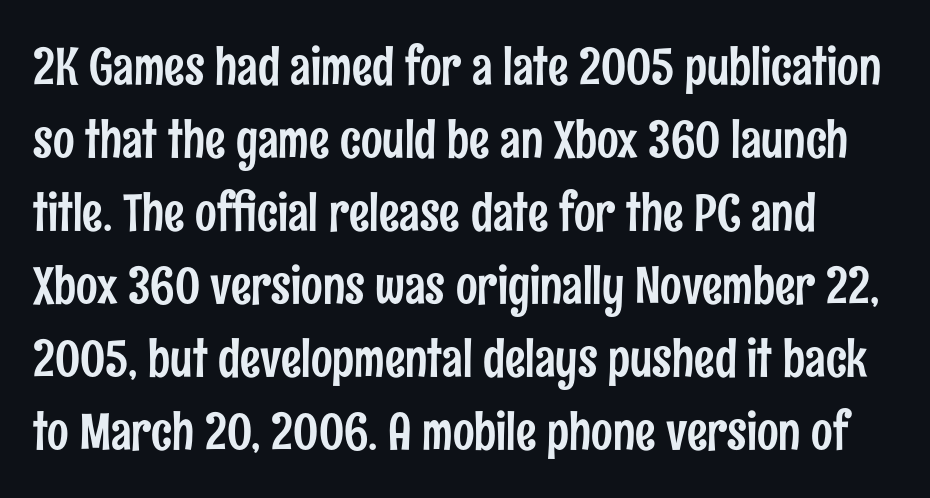
The image shows 51 px condensed sans-serif type, upright; set normal line spacing (1.43x), normal letter spacing, not underlined; low stroke contrast and a medium x-height.
